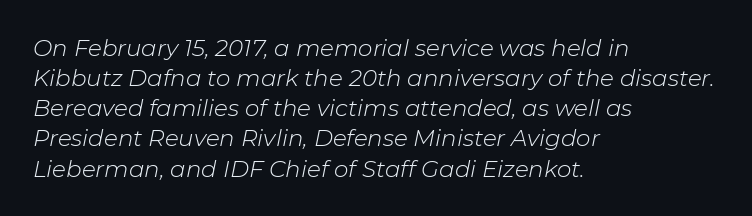
Q: Is the text bold? A: No.
Q: Is the text italic (slanted)? A: Yes, it leans right by about 11 degrees.
Q: Is the text underlined? A: No.
Q: How is the paragraph aligned? A: Left-aligned.
Q: Is the spacing between letters normal or unusually wide? A: Normal.
Q: Is the spacing between lines tight, normal or loose? A: Normal.
